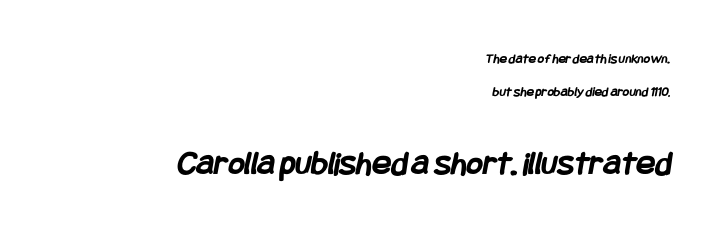
Q: Is the text bold? A: Yes.
Q: Is the typeface a serif or a sans-serif typeface? A: Sans-serif.
Q: Is the text underlined? A: No.
Q: How is the paragraph aligned? A: Right-aligned.
Q: Is the spacing between letters normal or unusually wide? A: Normal.
Q: Is the spacing between lines tight, normal or loose? A: Loose.
Q: Which block of text is set in a larger size, the first (top) or the second (bottom)? A: The second (bottom) one.
Q: Width (condensed, normal, or wide)? A: Condensed.
Q: Stroke contrast? A: Low.
Q: x-height? A: Large.
